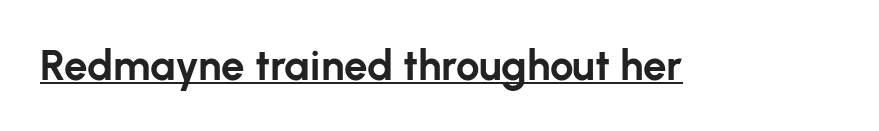
{"serif": "no", "italic": "no", "bold": "yes", "weight": "bold", "width": "normal", "stroke_contrast": "low", "x_height": "medium", "monospaced": "no", "underline": "yes", "letter_spacing": "normal", "letter_spacing_em": 0.0, "glyph_px": 42}
